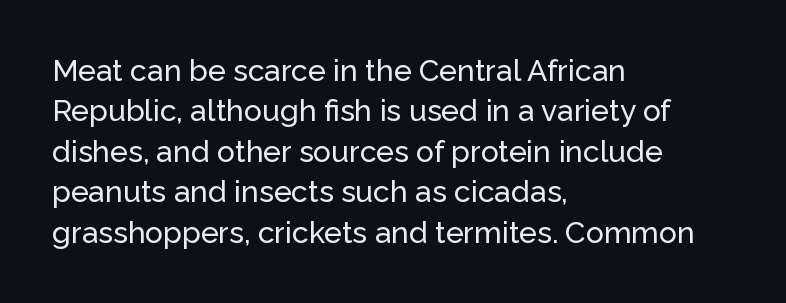
Q: Is the text italic (slanted)? A: No, it is upright.
Q: Is the typeface a serif or a sans-serif typeface? A: Sans-serif.
Q: Is the text underlined? A: No.
Q: How is the paragraph aligned? A: Left-aligned.
Q: Is the spacing between letters normal or unusually wide? A: Normal.
Q: Is the spacing between lines tight, normal or loose? A: Normal.
Q: Width (condensed, normal, or wide)? A: Normal.
Q: Stroke contrast? A: Low.
Q: x-height? A: Medium.
Q: Monospaced? A: No.
